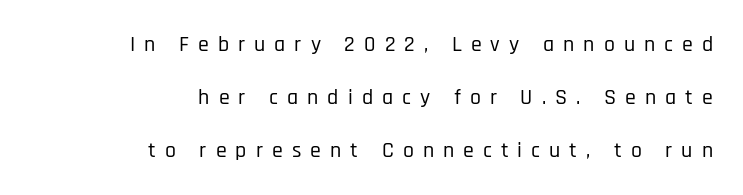
One-word summary of the alignment: right. The rendering uses a large line-height, opening up the rows. The passage shown has open, widely tracked lettering throughout. It's the straight-up-and-down kind of type. Nobody drew a line under any word here.
